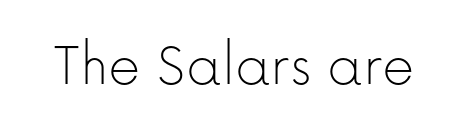
Q: Is the text bold? A: No.
Q: Is the text italic (slanted)? A: No, it is upright.
Q: Is the typeface a serif or a sans-serif typeface? A: Sans-serif.
Q: Is the text underlined? A: No.
Q: Is the spacing between letters normal or unusually wide? A: Normal.
Q: Width (condensed, normal, or wide)? A: Normal.
Q: Stroke contrast? A: Low.
Q: x-height? A: Medium.
Q: Monospaced? A: No.
